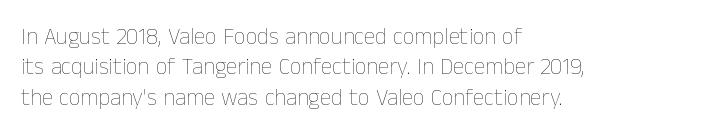
The space directly below the letters is spotless. Caption: standard tracking, unaltered. Vertically, the passage feels balanced, rows spaced as you'd expect. Does the lettering tilt? It doesn't — this is upright.
